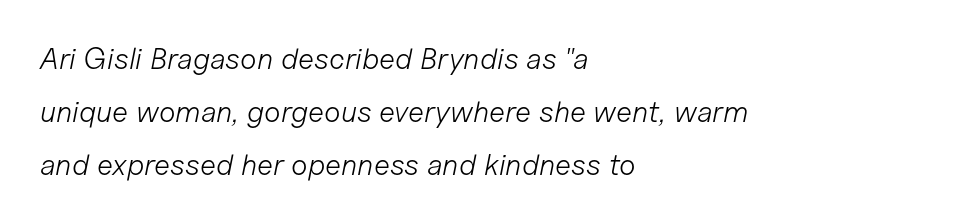
Look at the tracking — it's just the regular setting, nothing added. Stem width sits at or under what a default text font uses. Compared with a centered layout, this one pins lines to the left instead. The text carries the slant typical of an italic or oblique font. Underlining? Definitely not there.
